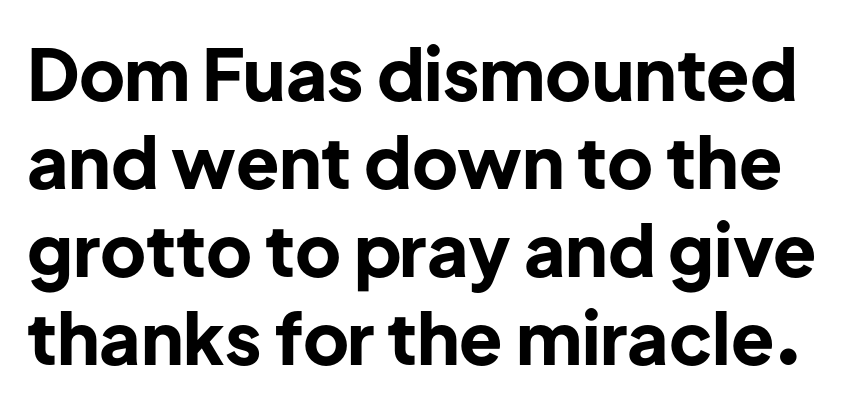
This sample uses plain, unmodified letter spacing. Does the lettering tilt? It doesn't — this is upright. What kind of face is this? One without serifs — a sans. Varying glyph widths throughout — classic text-font behaviour.
